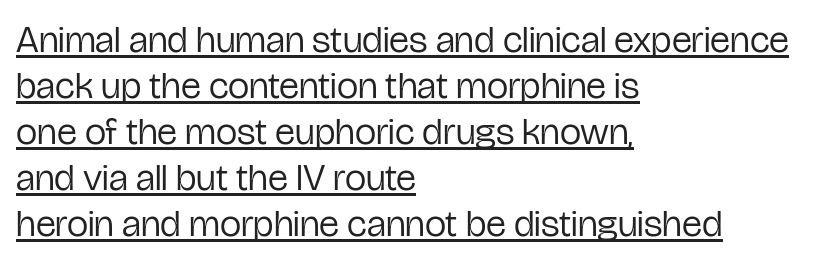
{"serif": "no", "italic": "no", "bold": "no", "weight": "regular", "width": "condensed", "stroke_contrast": "low", "x_height": "medium", "monospaced": "no", "underline": "yes", "align": "left", "line_spacing_ratio": 1.21, "letter_spacing": "normal", "letter_spacing_em": 0.0, "glyph_px": 38}
